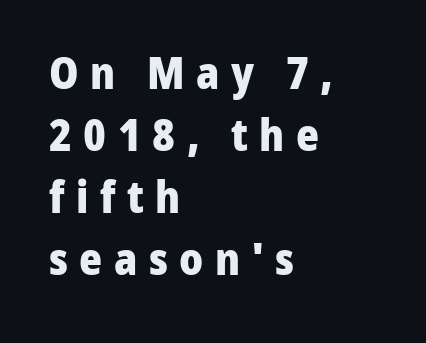
{"serif": "no", "italic": "no", "bold": "yes", "weight": "heavy", "width": "normal", "stroke_contrast": "low", "x_height": "medium", "monospaced": "no", "underline": "no", "align": "left", "line_spacing": "normal", "line_spacing_ratio": 1.41, "letter_spacing": "wide", "letter_spacing_em": 0.26, "glyph_px": 44}
